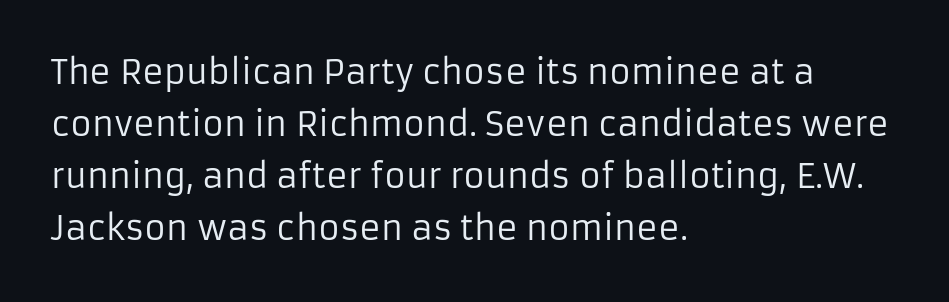
Anything drawn beneath the words? Only blank space. Caption: multi-line text, flush left, ragged right. Is this a fixed-width face? No — the glyphs have proportional, varying widths. The passage shown stacks its lines at a standard gap. Italic: no, the glyphs are upright roman.
